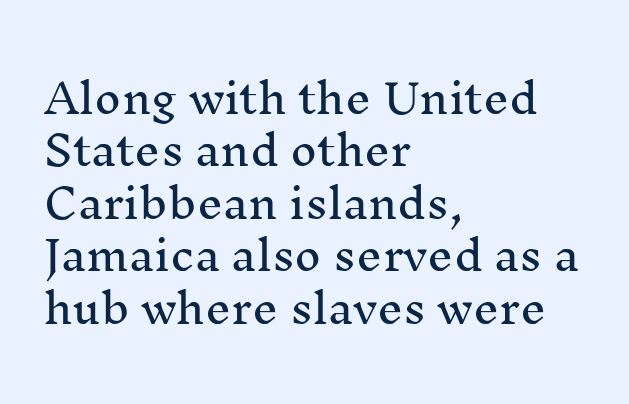
{"serif": "yes", "italic": "no", "width": "normal", "stroke_contrast": "medium", "x_height": "medium", "monospaced": "no", "underline": "no", "align": "left", "line_spacing": "normal", "line_spacing_ratio": 1.28, "letter_spacing": "normal", "letter_spacing_em": 0.0, "glyph_px": 41}
